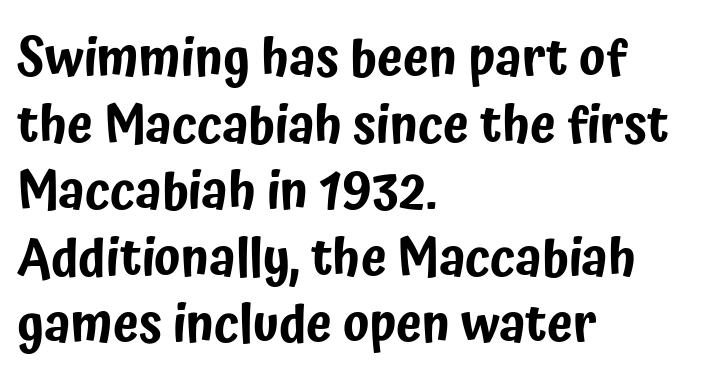
A normal amount of white space separates one row of letters from the next. Looks like regular typesetting: each glyph gets only the width it needs. Stroke terminals: plain, sans-serif. Is the block centered? No — it sits flush against the left margin.
